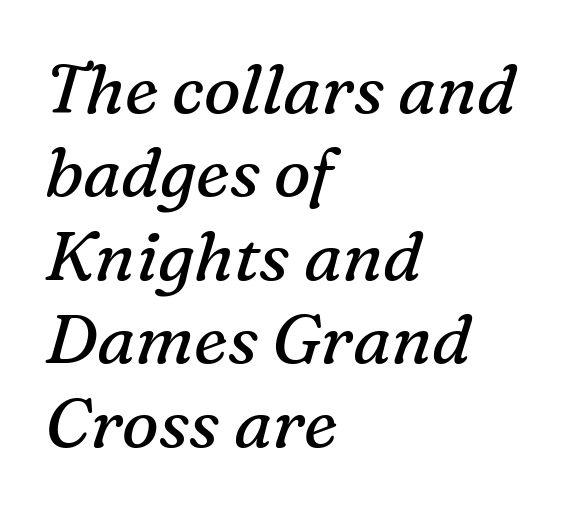
Q: Is the text bold? A: No.
Q: Is the text italic (slanted)? A: Yes, it leans right by about 16 degrees.
Q: Is the typeface a serif or a sans-serif typeface? A: Serif.
Q: Is the text underlined? A: No.
Q: How is the paragraph aligned? A: Left-aligned.
Q: Is the spacing between letters normal or unusually wide? A: Normal.
Q: Width (condensed, normal, or wide)? A: Normal.
Q: Stroke contrast? A: Medium.
Q: x-height? A: Medium.
Q: Monospaced? A: No.
